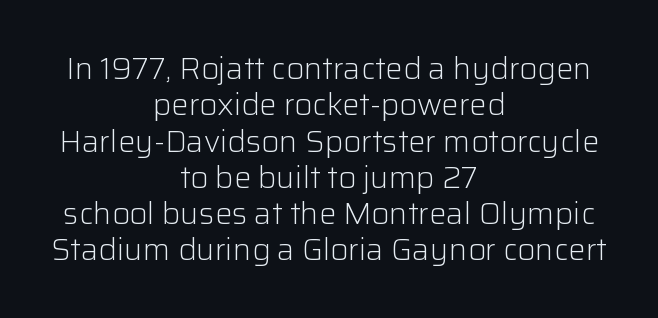
Q: Is the text bold? A: No.
Q: Is the text italic (slanted)? A: No, it is upright.
Q: Is the typeface a serif or a sans-serif typeface? A: Sans-serif.
Q: Is the text underlined? A: No.
Q: How is the paragraph aligned? A: Centered.
Q: Is the spacing between letters normal or unusually wide? A: Normal.
Q: Width (condensed, normal, or wide)? A: Normal.
Q: Stroke contrast? A: Low.
Q: x-height? A: Medium.
Q: Monospaced? A: No.
